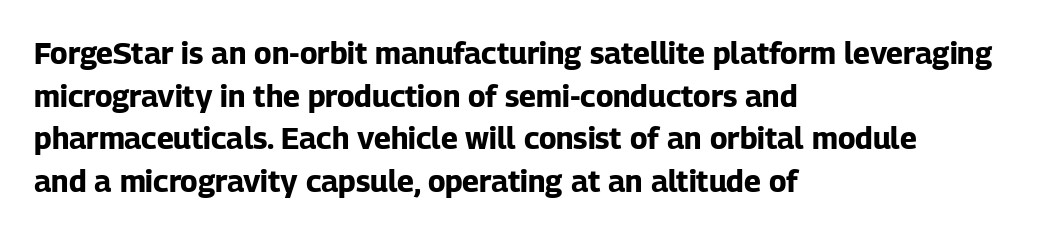
A dark, heavy texture on the line: the type is bold. Visually the block forms a straight wall on the left and a jagged coastline on the right. This rendering leaves character spacing at its baseline value. Think of a printed novel: that variable character pitch is what you see here. Rule under the text: the space is simply empty.
